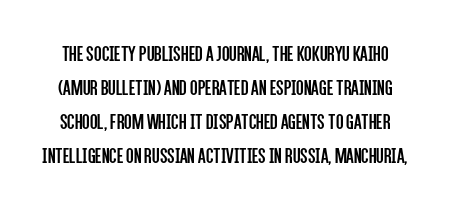
{"italic": "no", "bold": "no", "underline": "no", "line_spacing": "normal", "line_spacing_ratio": 1.55, "letter_spacing": "normal", "letter_spacing_em": 0.0, "glyph_px": 22}
